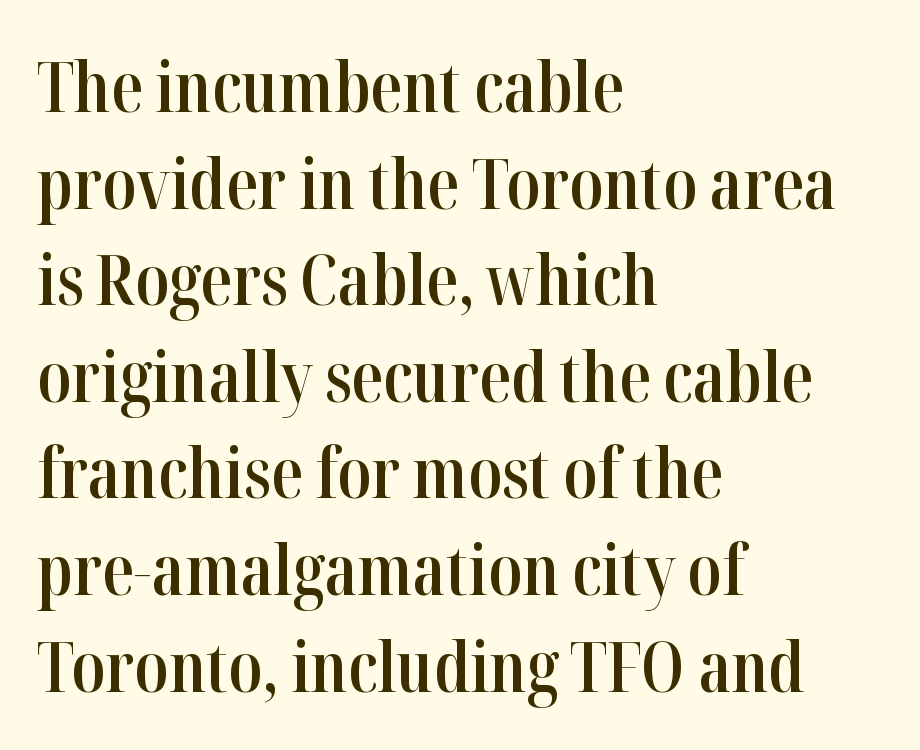
{"serif": "yes", "italic": "no", "bold": "semi", "weight": "semibold", "width": "condensed", "stroke_contrast": "high", "x_height": "medium", "monospaced": "no", "underline": "no", "align": "left", "line_spacing": "normal", "line_spacing_ratio": 1.38, "letter_spacing": "normal", "letter_spacing_em": 0.0, "glyph_px": 70}
